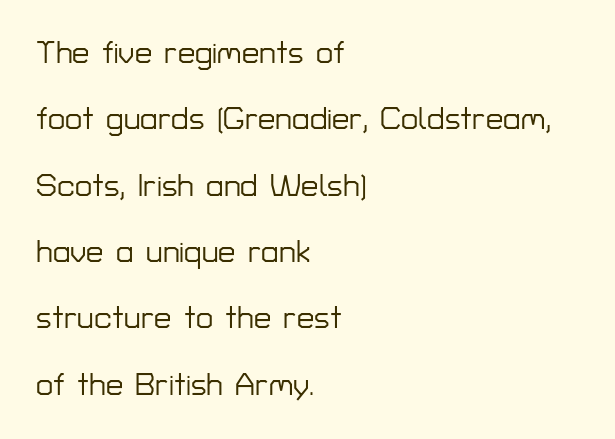
Q: Is the text italic (slanted)? A: No, it is upright.
Q: Is the typeface a serif or a sans-serif typeface? A: Sans-serif.
Q: Is the text underlined? A: No.
Q: How is the paragraph aligned? A: Left-aligned.
Q: Is the spacing between letters normal or unusually wide? A: Normal.
Q: Is the spacing between lines tight, normal or loose? A: Loose.
Q: Width (condensed, normal, or wide)? A: Normal.
Q: Stroke contrast? A: Low.
Q: x-height? A: Medium.
Q: Monospaced? A: No.
